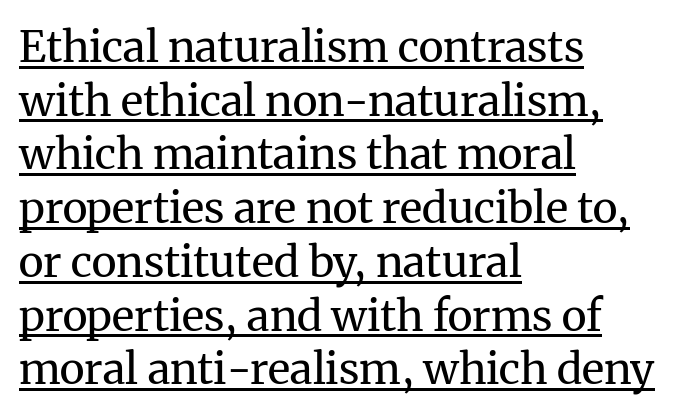
Q: Is the text bold? A: No.
Q: Is the text italic (slanted)? A: No, it is upright.
Q: Is the typeface a serif or a sans-serif typeface? A: Serif.
Q: Is the text underlined? A: Yes.
Q: How is the paragraph aligned? A: Left-aligned.
Q: Is the spacing between letters normal or unusually wide? A: Normal.
Q: Is the spacing between lines tight, normal or loose? A: Normal.
Q: Width (condensed, normal, or wide)? A: Normal.
Q: Stroke contrast? A: Medium.
Q: x-height? A: Medium.
Q: Monospaced? A: No.
